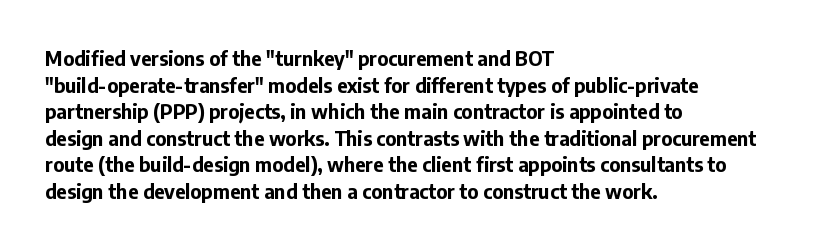
Q: Is the text bold? A: Yes.
Q: Is the text italic (slanted)? A: No, it is upright.
Q: Is the text underlined? A: No.
Q: How is the paragraph aligned? A: Left-aligned.
Q: Is the spacing between letters normal or unusually wide? A: Normal.
Q: Is the spacing between lines tight, normal or loose? A: Normal.
